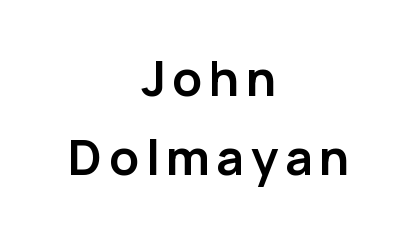
Q: Is the text bold? A: Yes.
Q: Is the text italic (slanted)? A: No, it is upright.
Q: Is the typeface a serif or a sans-serif typeface? A: Sans-serif.
Q: Is the text underlined? A: No.
Q: How is the paragraph aligned? A: Centered.
Q: Is the spacing between lines tight, normal or loose? A: Normal.
Q: Width (condensed, normal, or wide)? A: Normal.
Q: Stroke contrast? A: Low.
Q: x-height? A: Medium.
Q: Monospaced? A: No.
